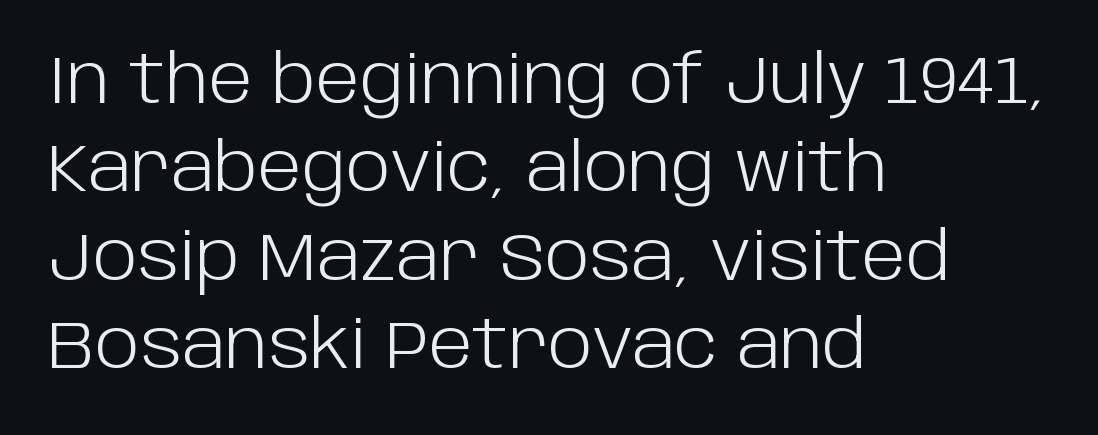
Q: Is the text bold? A: No.
Q: Is the text italic (slanted)? A: No, it is upright.
Q: Is the typeface a serif or a sans-serif typeface? A: Sans-serif.
Q: Is the text underlined? A: No.
Q: How is the paragraph aligned? A: Left-aligned.
Q: Is the spacing between letters normal or unusually wide? A: Normal.
Q: Is the spacing between lines tight, normal or loose? A: Normal.
Q: Width (condensed, normal, or wide)? A: Normal.
Q: Stroke contrast? A: Low.
Q: x-height? A: Large.
Q: Monospaced? A: No.
